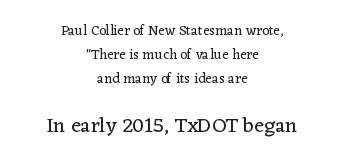
{"italic": "no", "bold": "no", "underline": "no", "align": "center", "line_spacing_ratio": 1.71, "letter_spacing": "normal", "letter_spacing_em": 0.0, "larger_block": "second", "size_ratio": 1.5, "glyph_px": 21}
